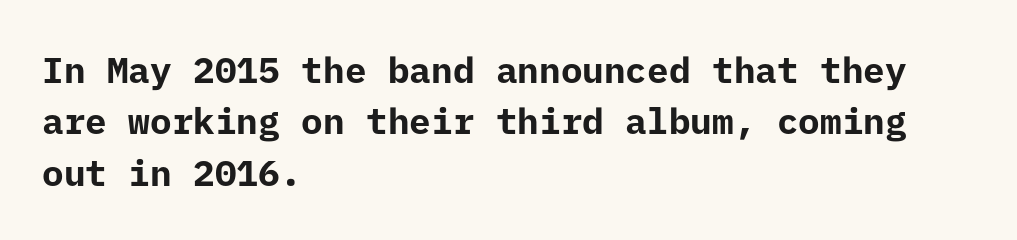
The image shows 36 px bold sans-serif type, upright; set left-aligned, normal line spacing (1.43x), normal letter spacing, not underlined; low stroke contrast and a medium x-height.
